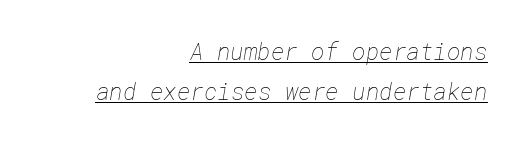
The face used here appears with an underline applied. The typeface has the unassuming heft of standard copy or less. Does the copy run flush right? Yes — the right margin is perfectly even. Words appear dense and cohesive because spacing is normal.
